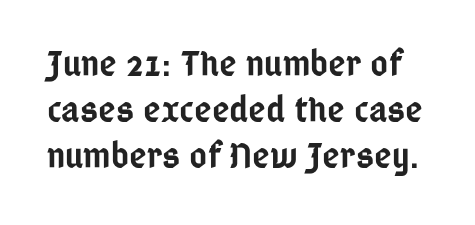
The image shows 38 px semibold, condensed sans-serif type, upright; set line spacing 1.21x, normal letter spacing, not underlined; low stroke contrast and a medium x-height.
